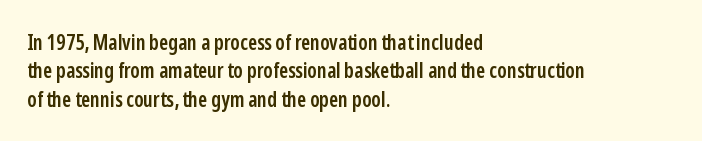
The image shows 21 px text type, upright; set left-aligned, normal line spacing (1.35x), normal letter spacing, not underlined.
